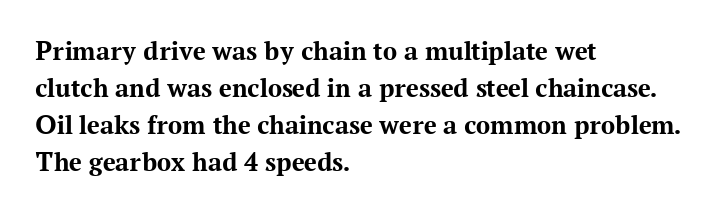
The image shows 28 px bold serif type, upright; set left-aligned, normal line spacing (1.32x), normal letter spacing, not underlined; medium stroke contrast and a medium x-height.
